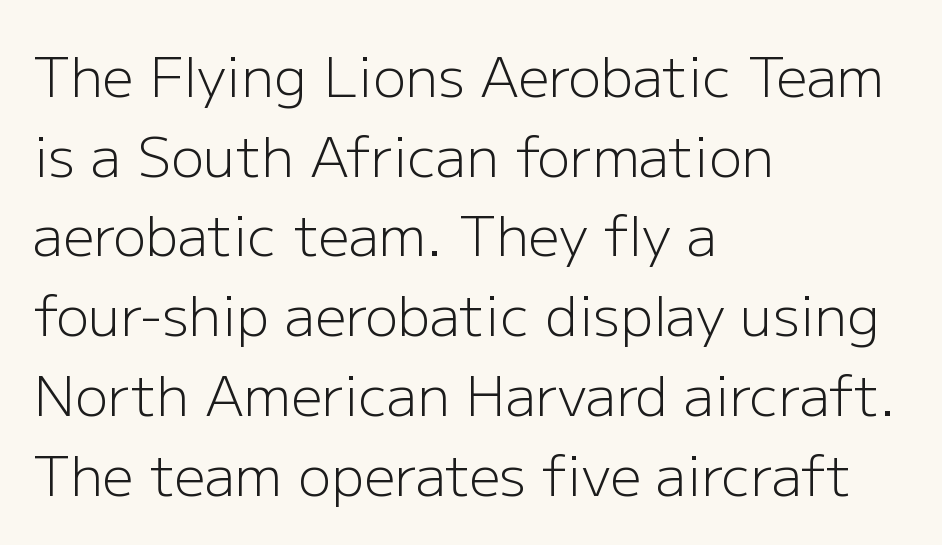
Q: Is the text bold? A: No.
Q: Is the text italic (slanted)? A: No, it is upright.
Q: Is the typeface a serif or a sans-serif typeface? A: Sans-serif.
Q: Is the text underlined? A: No.
Q: How is the paragraph aligned? A: Left-aligned.
Q: Is the spacing between letters normal or unusually wide? A: Normal.
Q: Is the spacing between lines tight, normal or loose? A: Normal.
Q: Width (condensed, normal, or wide)? A: Normal.
Q: Stroke contrast? A: Low.
Q: x-height? A: Medium.
Q: Monospaced? A: No.
